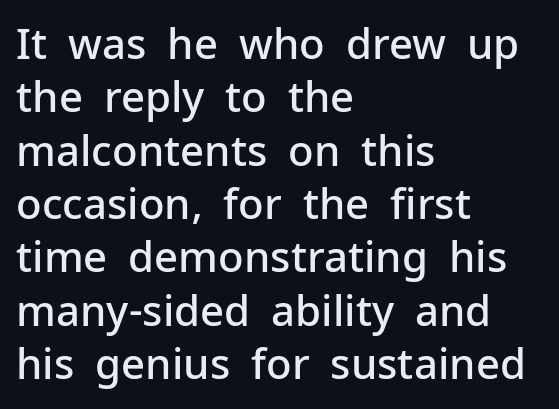
This is roman type, the default non-slanted kind. Look at the tracking — it's just the regular setting, nothing added. Notice how the passage keeps a crisp vertical edge on the left only. Rule under the text: the space is simply empty.
